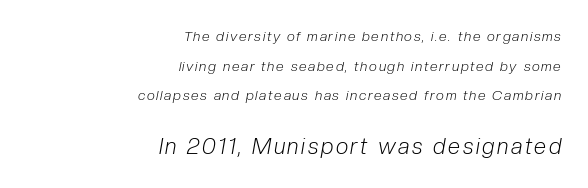
The cut favours lightness, reaching ordinary text weight at its darkest. Whoever set this chose breathing room over compactness in the vertical rhythm. A typesetter would mark this as italic. Line endings align vertically; line beginnings do not. Underlining? Definitely not there.
